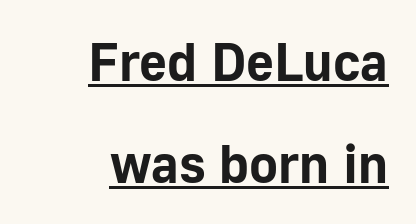
{"serif": "no", "italic": "no", "bold": "yes", "weight": "bold", "width": "normal", "stroke_contrast": "low", "x_height": "medium", "monospaced": "no", "underline": "yes", "align": "right", "line_spacing_ratio": 1.89, "letter_spacing": "normal", "letter_spacing_em": 0.0, "glyph_px": 54}
